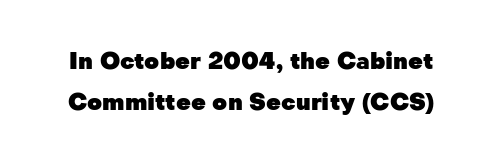
Q: Is the text bold? A: Yes.
Q: Is the text italic (slanted)? A: No, it is upright.
Q: Is the text underlined? A: No.
Q: Is the spacing between letters normal or unusually wide? A: Normal.
